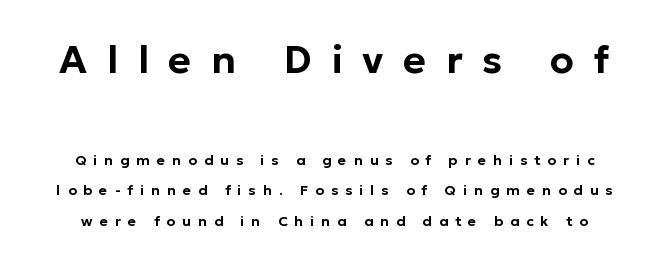
The earlier block is typeset at a bigger size than the later block. The characters display no serif detailing; their extremities are plain. Do the characters align in a grid? No, the font is proportional. Vertical strokes here are truly vertical. Beneath every word, the page is bare. Loose tracking; the words dissolve into strings of separated letters.
